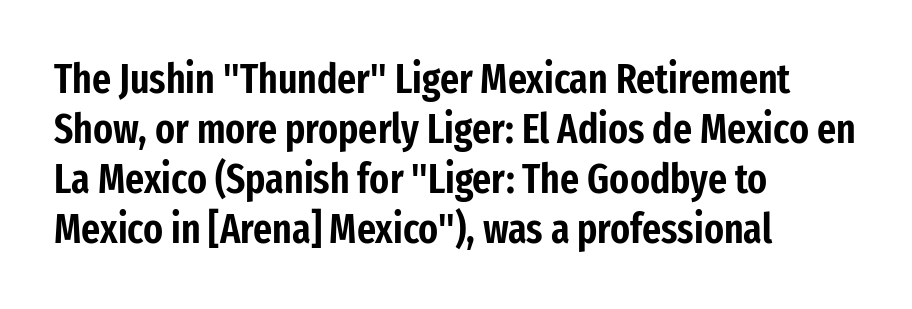
The image shows 41 px condensed sans-serif type, upright; set left-aligned, line spacing 1.22x, normal letter spacing, not underlined; low stroke contrast and a medium x-height.
